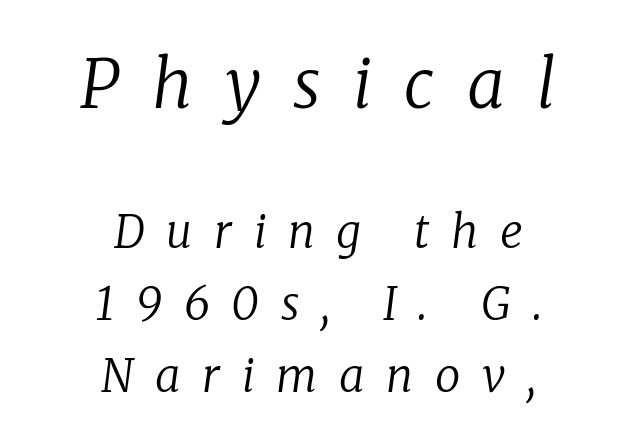
Q: Is the text bold? A: No.
Q: Is the text italic (slanted)? A: Yes, it leans right by about 8 degrees.
Q: Is the typeface a serif or a sans-serif typeface? A: Serif.
Q: Is the text underlined? A: No.
Q: How is the paragraph aligned? A: Centered.
Q: Is the spacing between letters normal or unusually wide? A: Unusually wide.
Q: Is the spacing between lines tight, normal or loose? A: Normal.
Q: Which block of text is set in a larger size, the first (top) or the second (bottom)? A: The first (top) one.
Q: Width (condensed, normal, or wide)? A: Normal.
Q: Stroke contrast? A: Low.
Q: x-height? A: Medium.
Q: Monospaced? A: No.
